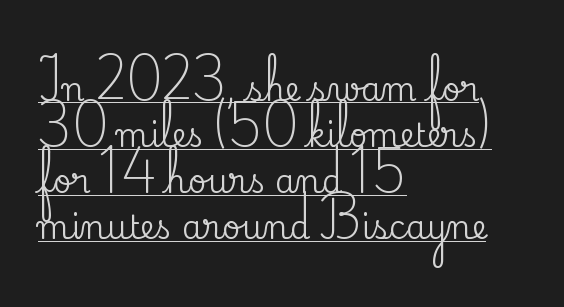
The image shows 32 px serif type, upright; set left-aligned, normal line spacing (1.44x), normal letter spacing, underlined; medium stroke contrast and a small x-height.
